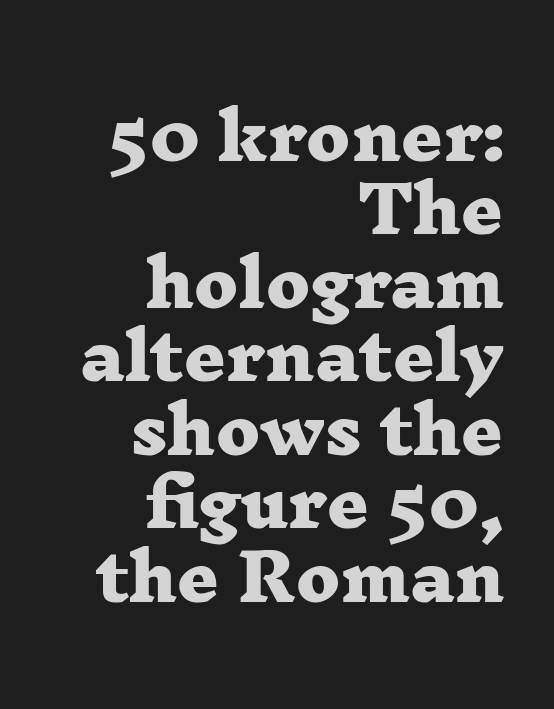
The rendering uses natural spacing where letterforms have individual widths. I'd describe the lettering as bold — thick and assertive. Closely set lines give the paragraph a compact silhouette. The paragraph has a hard right edge and a soft left edge. The type family on display is of the serif kind. A clean baseline with only descenders dipping below it.
